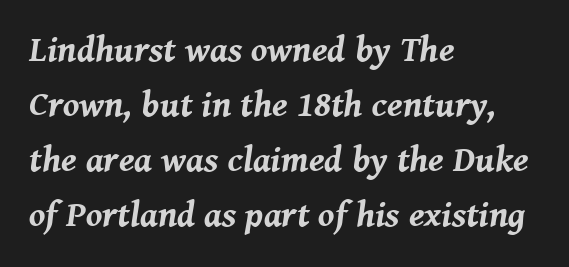
{"italic": "yes", "lean": "right", "slant_degrees": 8, "bold": "yes", "weight": "bold", "width": "normal", "stroke_contrast": "medium", "x_height": "medium", "monospaced": "no", "underline": "no", "align": "left", "line_spacing": "normal", "line_spacing_ratio": 1.53, "letter_spacing": "normal", "letter_spacing_em": 0.0, "glyph_px": 36}
